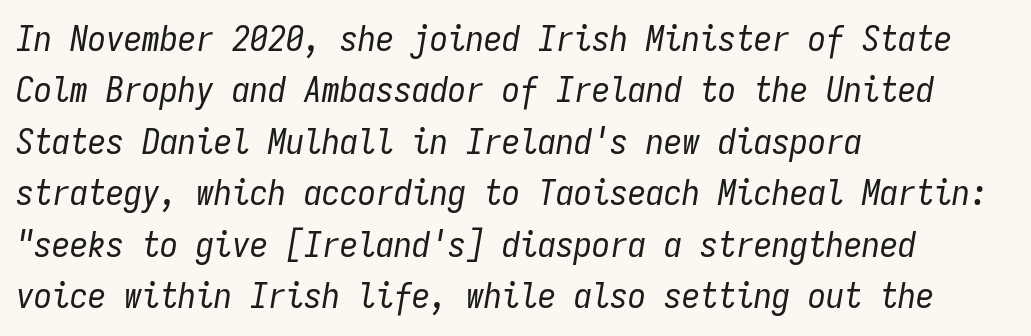
Do the characters align in a grid? Yes, the font is monospaced. Reading down the column, the eye jumps a familiar distance to each next line. Compared with typical body copy, the letter spacing here is the same. These glyphs show unthickened strokes, regular width or finer.
